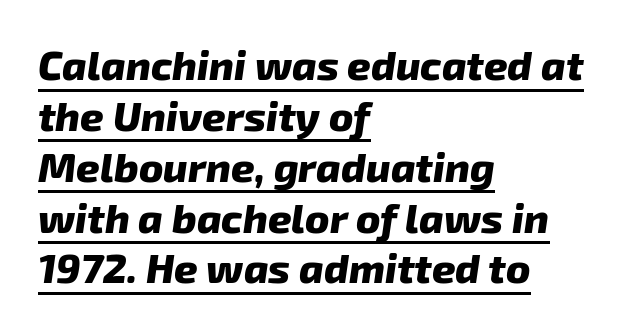
Q: Is the text bold? A: Yes.
Q: Is the typeface a serif or a sans-serif typeface? A: Sans-serif.
Q: Is the text underlined? A: Yes.
Q: How is the paragraph aligned? A: Left-aligned.
Q: Is the spacing between letters normal or unusually wide? A: Normal.
Q: Width (condensed, normal, or wide)? A: Normal.
Q: Stroke contrast? A: Low.
Q: x-height? A: Medium.
Q: Monospaced? A: No.
